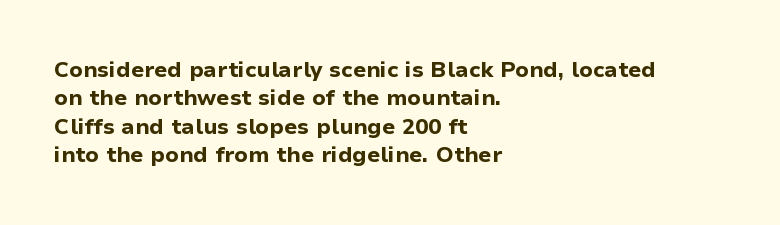
The image shows 22 px bold type, upright; set left-aligned, normal line spacing (1.29x), normal letter spacing, not underlined.
